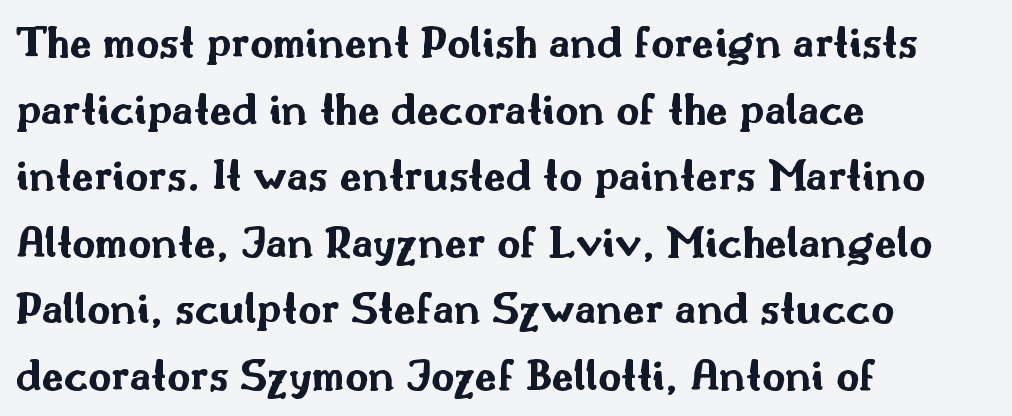
Q: Is the text bold? A: Yes.
Q: Is the text italic (slanted)? A: No, it is upright.
Q: Is the typeface a serif or a sans-serif typeface? A: Sans-serif.
Q: Is the text underlined? A: No.
Q: How is the paragraph aligned? A: Left-aligned.
Q: Is the spacing between letters normal or unusually wide? A: Normal.
Q: Is the spacing between lines tight, normal or loose? A: Normal.
Q: Width (condensed, normal, or wide)? A: Wide.
Q: Stroke contrast? A: Medium.
Q: x-height? A: Small.
Q: Monospaced? A: No.
